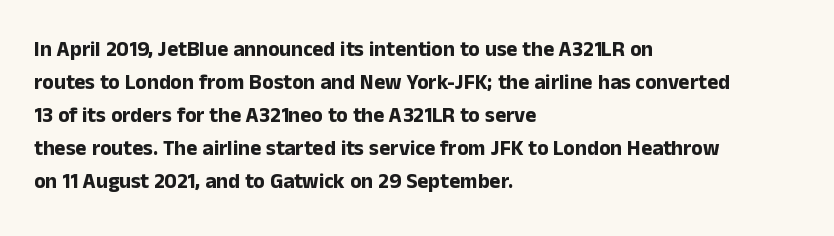
The image shows 21 px bold type, upright; set left-aligned, normal line spacing (1.57x), normal letter spacing, not underlined.
